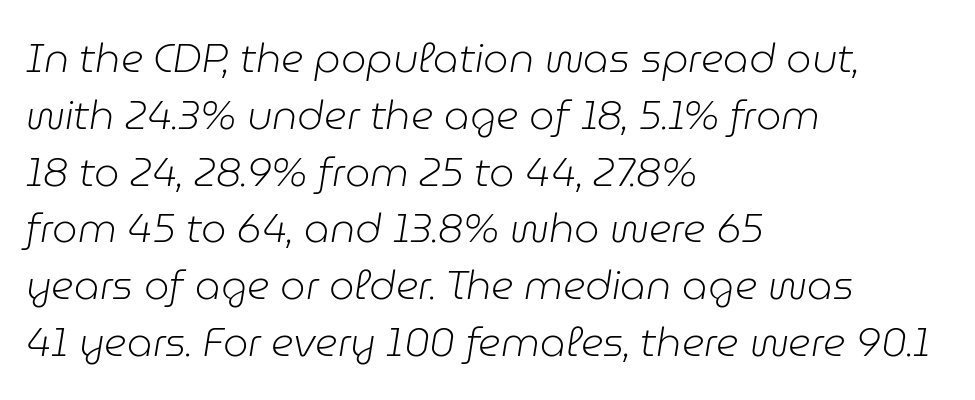
Q: Is the text bold? A: No.
Q: Is the text italic (slanted)? A: Yes, it leans right by about 9 degrees.
Q: Is the text underlined? A: No.
Q: How is the paragraph aligned? A: Left-aligned.
Q: Is the spacing between letters normal or unusually wide? A: Normal.
Q: Is the spacing between lines tight, normal or loose? A: Normal.
Q: Width (condensed, normal, or wide)? A: Normal.
Q: Stroke contrast? A: Low.
Q: x-height? A: Medium.
Q: Monospaced? A: No.
